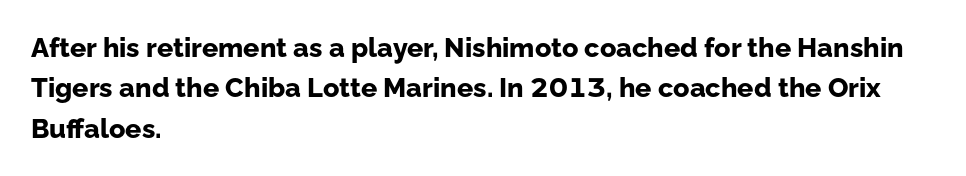
Look at the tracking — it's just the regular setting, nothing added. A classic flush-left, rag-right setting is used for this passage. Lines of text with bare space underneath. The font's upright variant was chosen for this text.
